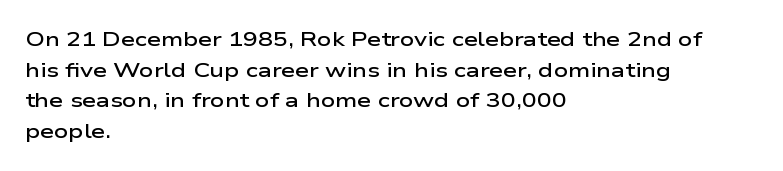
Q: Is the text bold? A: Semi-bold.
Q: Is the text italic (slanted)? A: No, it is upright.
Q: Is the text underlined? A: No.
Q: How is the paragraph aligned? A: Left-aligned.
Q: Is the spacing between letters normal or unusually wide? A: Normal.
Q: Is the spacing between lines tight, normal or loose? A: Normal.
